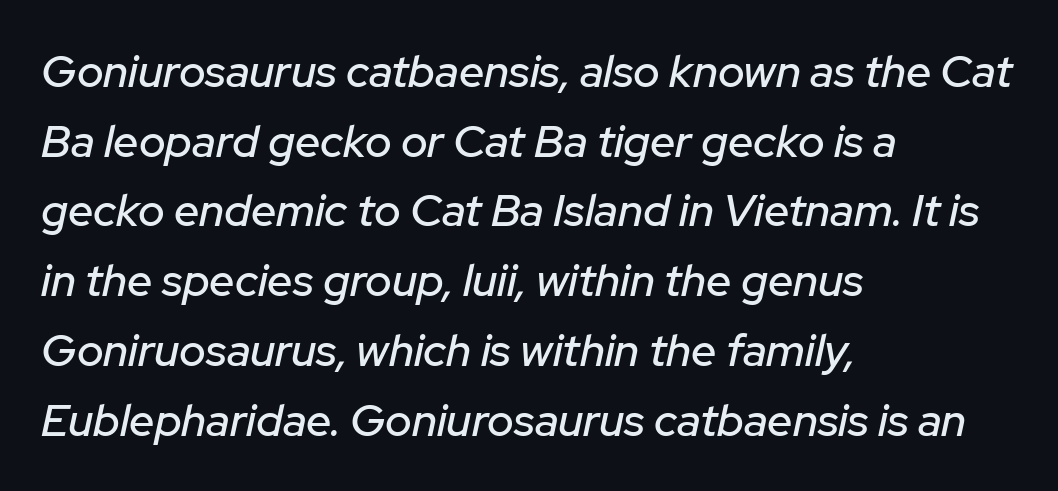
The image shows 45 px text type, italic (leaning right); set left-aligned, normal line spacing (1.55x), normal letter spacing, not underlined; low stroke contrast and a medium x-height.
